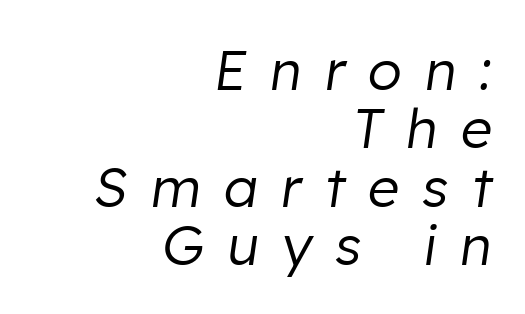
{"italic": "yes", "lean": "right", "slant_degrees": 8, "bold": "no", "weight": "regular", "width": "normal", "stroke_contrast": "low", "x_height": "medium", "monospaced": "no", "underline": "no", "align": "right", "line_spacing": "tight", "line_spacing_ratio": 1.06, "letter_spacing": "wide", "letter_spacing_em": 0.42, "glyph_px": 55}
